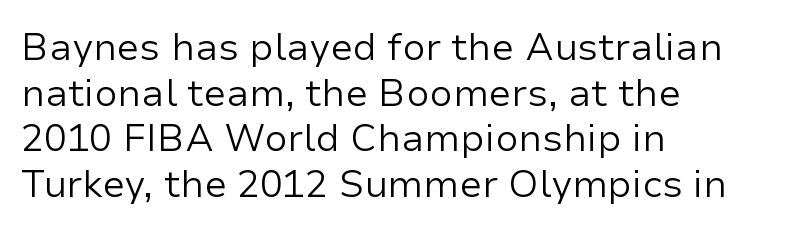
The image shows 38 px regular-weight sans-serif type, upright; set left-aligned, line spacing 1.2x, normal letter spacing, not underlined; low stroke contrast and a medium x-height.
